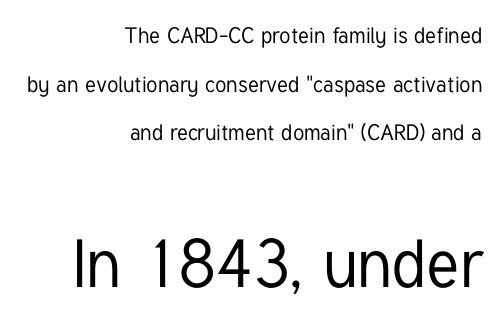
Reading down the column, the eye jumps a long way to each next line. Larger block? The one below; the one above is distinctly smaller. Anything drawn beneath the words? Only blank space. The rendering anchors every line to the right-hand side.
